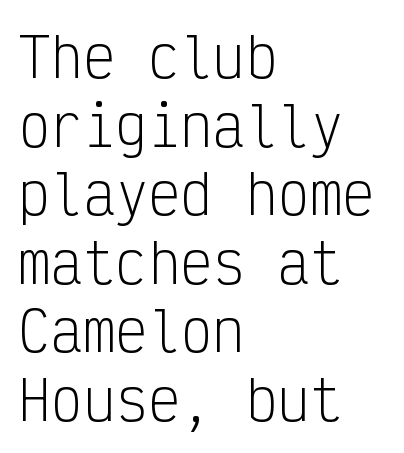
Q: Is the text bold? A: No.
Q: Is the text italic (slanted)? A: No, it is upright.
Q: Is the typeface a serif or a sans-serif typeface? A: Sans-serif.
Q: Is the text underlined? A: No.
Q: How is the paragraph aligned? A: Left-aligned.
Q: Is the spacing between letters normal or unusually wide? A: Normal.
Q: Is the spacing between lines tight, normal or loose? A: Normal.
Q: Width (condensed, normal, or wide)? A: Condensed.
Q: Stroke contrast? A: Low.
Q: x-height? A: Medium.
Q: Monospaced? A: Yes.
